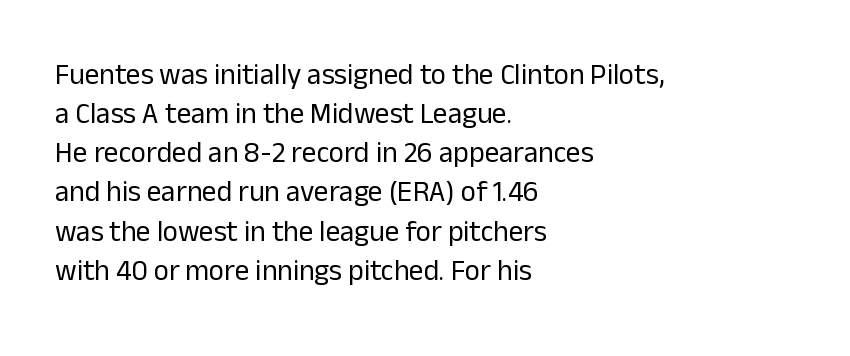
{"serif": "no", "italic": "no", "bold": "no", "weight": "regular", "width": "normal", "stroke_contrast": "low", "x_height": "medium", "monospaced": "no", "underline": "no", "align": "left", "line_spacing": "normal", "line_spacing_ratio": 1.35, "letter_spacing": "normal", "letter_spacing_em": 0.0, "glyph_px": 29}
